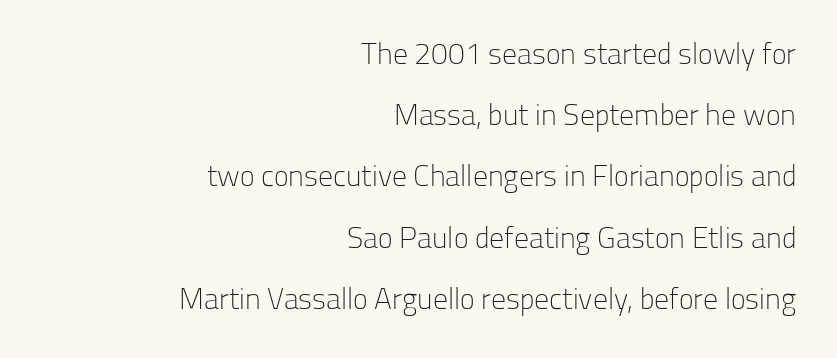
{"serif": "no", "italic": "no", "bold": "no", "weight": "light", "width": "normal", "stroke_contrast": "low", "x_height": "medium", "monospaced": "no", "underline": "no", "align": "right", "line_spacing": "loose", "line_spacing_ratio": 2.04, "letter_spacing": "normal", "letter_spacing_em": 0.0, "glyph_px": 30}
